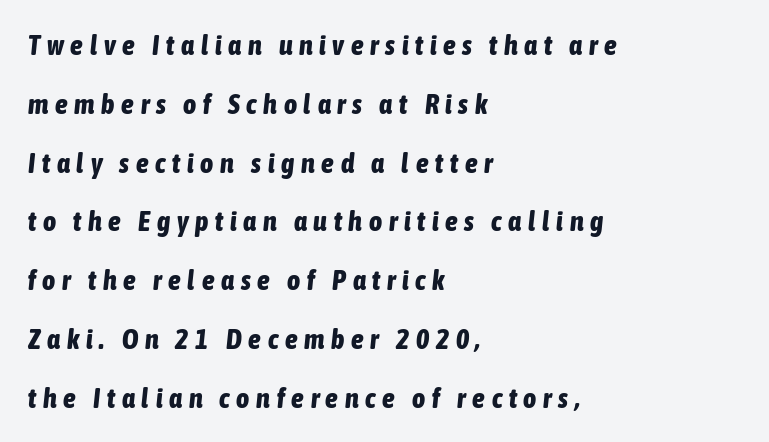
Q: Is the text bold? A: Yes.
Q: Is the text italic (slanted)? A: Yes, it leans right by about 6 degrees.
Q: Is the text underlined? A: No.
Q: How is the paragraph aligned? A: Left-aligned.
Q: Is the spacing between letters normal or unusually wide? A: Unusually wide.
Q: Is the spacing between lines tight, normal or loose? A: Loose.
Q: Width (condensed, normal, or wide)? A: Condensed.
Q: Stroke contrast? A: Low.
Q: x-height? A: Medium.
Q: Monospaced? A: No.
